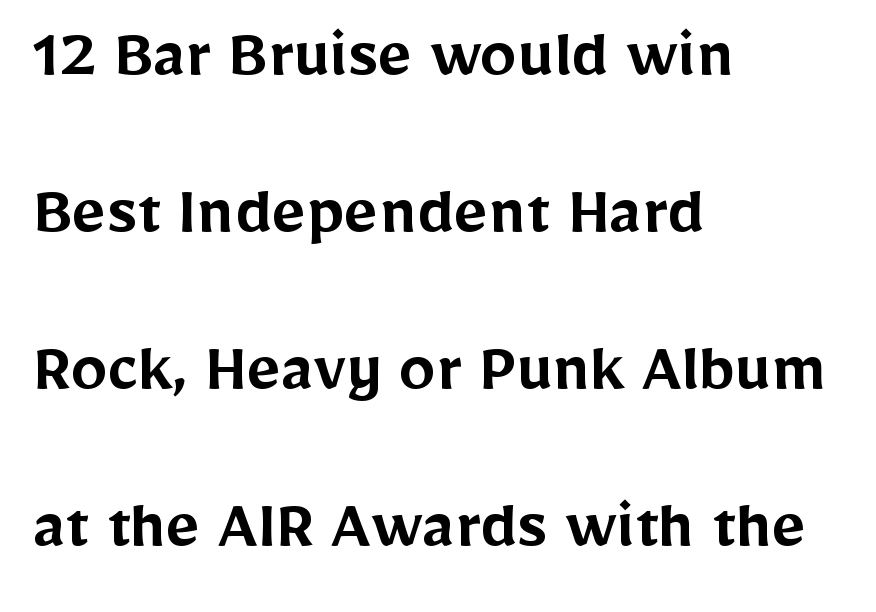
{"serif": "no", "italic": "no", "bold": "semi", "weight": "semibold", "width": "normal", "stroke_contrast": "low", "x_height": "medium", "monospaced": "no", "underline": "no", "align": "left", "line_spacing": "loose", "line_spacing_ratio": 2.12, "letter_spacing": "normal", "letter_spacing_em": 0.0, "glyph_px": 74}
